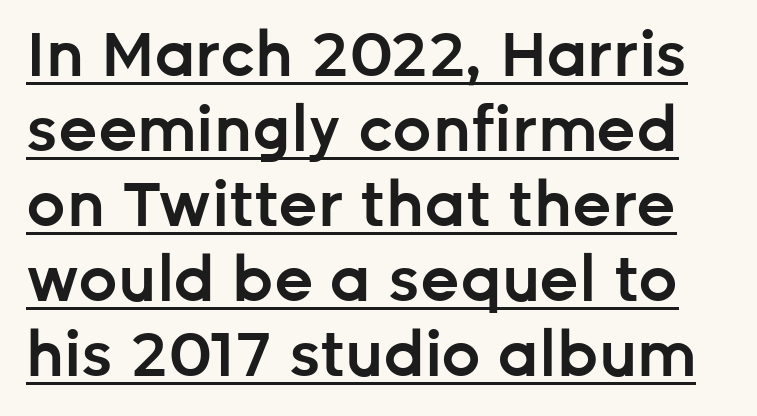
Q: Is the text bold? A: Semi-bold.
Q: Is the text italic (slanted)? A: No, it is upright.
Q: Is the typeface a serif or a sans-serif typeface? A: Sans-serif.
Q: Is the text underlined? A: Yes.
Q: Is the spacing between letters normal or unusually wide? A: Normal.
Q: Width (condensed, normal, or wide)? A: Normal.
Q: Stroke contrast? A: Low.
Q: x-height? A: Medium.
Q: Monospaced? A: No.
